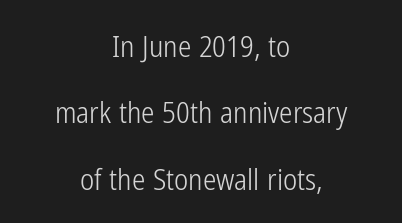
Q: Is the text bold? A: No.
Q: Is the text italic (slanted)? A: No, it is upright.
Q: Is the typeface a serif or a sans-serif typeface? A: Sans-serif.
Q: Is the text underlined? A: No.
Q: How is the paragraph aligned? A: Centered.
Q: Is the spacing between letters normal or unusually wide? A: Normal.
Q: Is the spacing between lines tight, normal or loose? A: Loose.
Q: Width (condensed, normal, or wide)? A: Condensed.
Q: Stroke contrast? A: Low.
Q: x-height? A: Medium.
Q: Monospaced? A: No.
